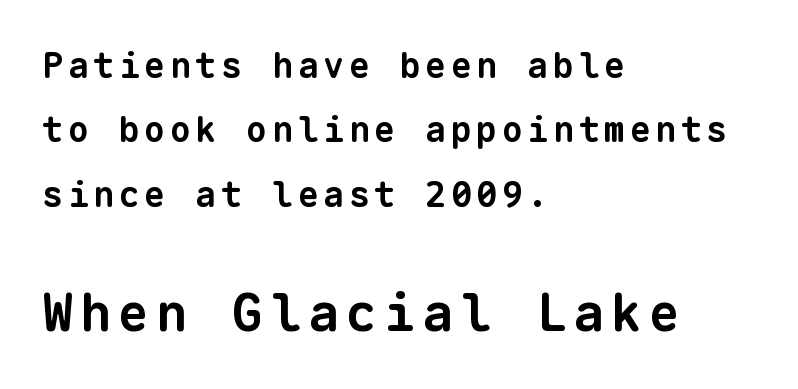
Q: Is the text bold? A: Yes.
Q: Is the typeface a serif or a sans-serif typeface? A: Sans-serif.
Q: Is the text underlined? A: No.
Q: How is the paragraph aligned? A: Left-aligned.
Q: Which block of text is set in a larger size, the first (top) or the second (bottom)? A: The second (bottom) one.
Q: Width (condensed, normal, or wide)? A: Normal.
Q: Stroke contrast? A: Low.
Q: x-height? A: Medium.
Q: Monospaced? A: Yes.
